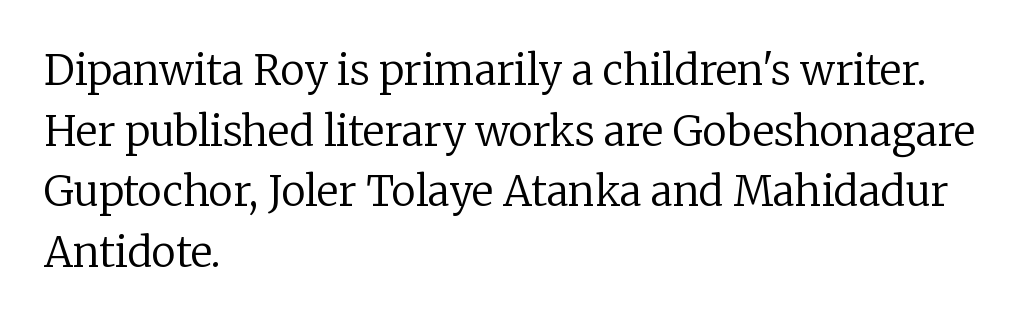
Proportional: the letters do not fall into vertical columns. Unlike italic type, these characters show no tilt at all. The rendering uses a moderate line-height, typical for paragraphs. Does the copy run flush right? No — it runs flush left. No chunkiness to these letters — they're not bold.
